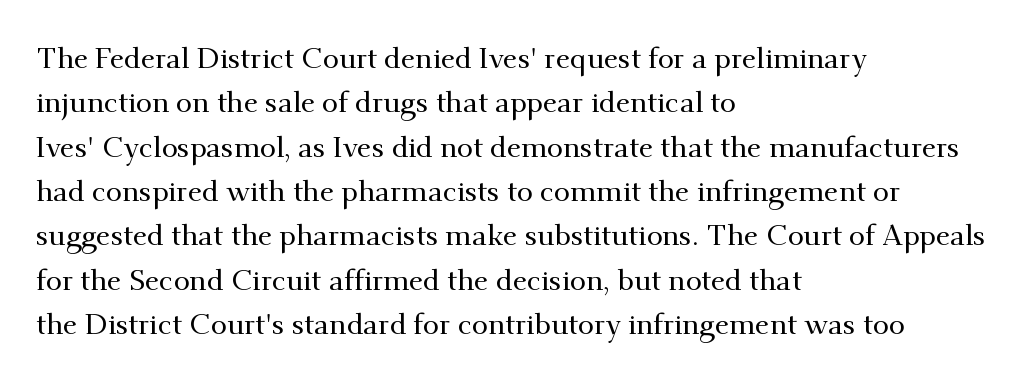
{"serif": "yes", "italic": "no", "width": "normal", "stroke_contrast": "medium", "x_height": "small", "monospaced": "no", "underline": "no", "align": "left", "line_spacing": "normal", "line_spacing_ratio": 1.53, "letter_spacing": "normal", "letter_spacing_em": 0.0, "glyph_px": 29}
